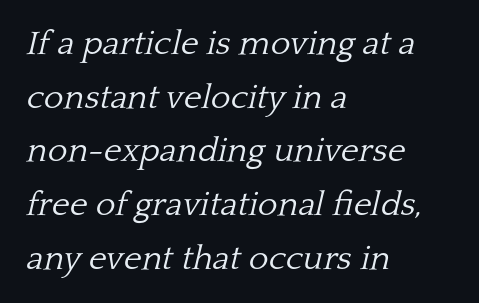
Serif or sans? Serif — the stroke terminals have little feet. Interline gaps are of average width in this sample. This rendering uses left alignment, leaving the right contour irregular. The weight would be labelled regular, book, light, or lighter still. Nothing unusual about the tracking: characters are spaced as the font intends. The passage shown is typed in a proportional face where columns would drift.
